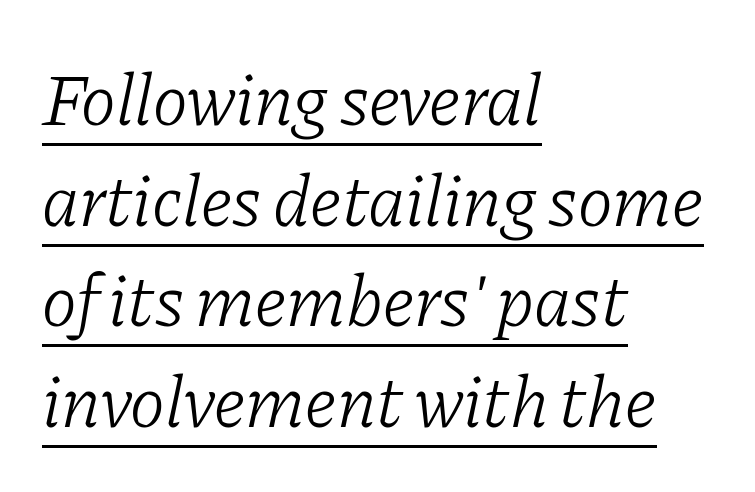
The image shows 74 px light serif type, italic (leaning right); set left-aligned, normal line spacing (1.36x), normal letter spacing, underlined; low stroke contrast and a medium x-height.
